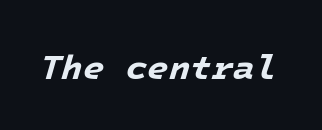
Q: Is the text bold? A: Yes.
Q: Is the text italic (slanted)? A: Yes, it leans right by about 16 degrees.
Q: Is the text underlined? A: No.
Q: Is the spacing between letters normal or unusually wide? A: Normal.
Q: Width (condensed, normal, or wide)? A: Normal.
Q: Stroke contrast? A: Low.
Q: x-height? A: Medium.
